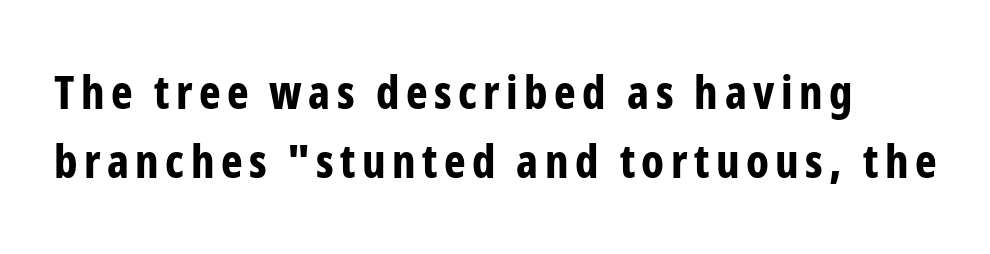
The image shows 46 px bold, condensed sans-serif type, upright; set normal line spacing (1.49x), not underlined; low stroke contrast and a medium x-height.
